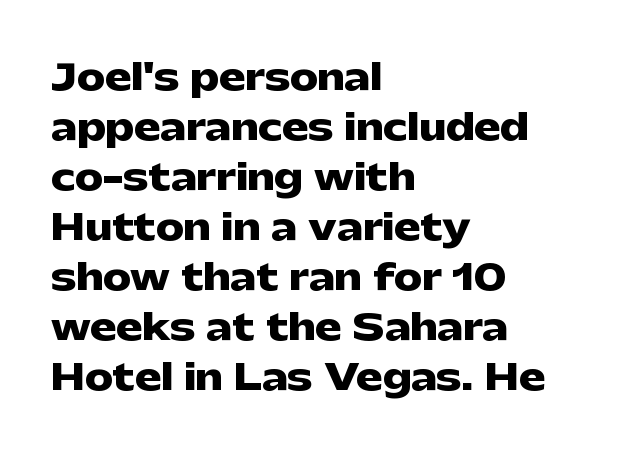
Q: Is the text bold? A: Yes.
Q: Is the text italic (slanted)? A: No, it is upright.
Q: Is the typeface a serif or a sans-serif typeface? A: Sans-serif.
Q: Is the text underlined? A: No.
Q: How is the paragraph aligned? A: Left-aligned.
Q: Is the spacing between letters normal or unusually wide? A: Normal.
Q: Is the spacing between lines tight, normal or loose? A: Normal.
Q: Width (condensed, normal, or wide)? A: Wide.
Q: Stroke contrast? A: Low.
Q: x-height? A: Medium.
Q: Monospaced? A: No.
